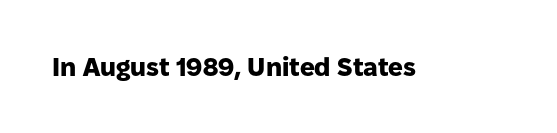
Only glyphs here, with clear space below each row. Rendered with straight, roman letterforms. The glyphs have the mass of a bold cut. Observe the ordinary spacing: letters are neighbours, not strangers.
